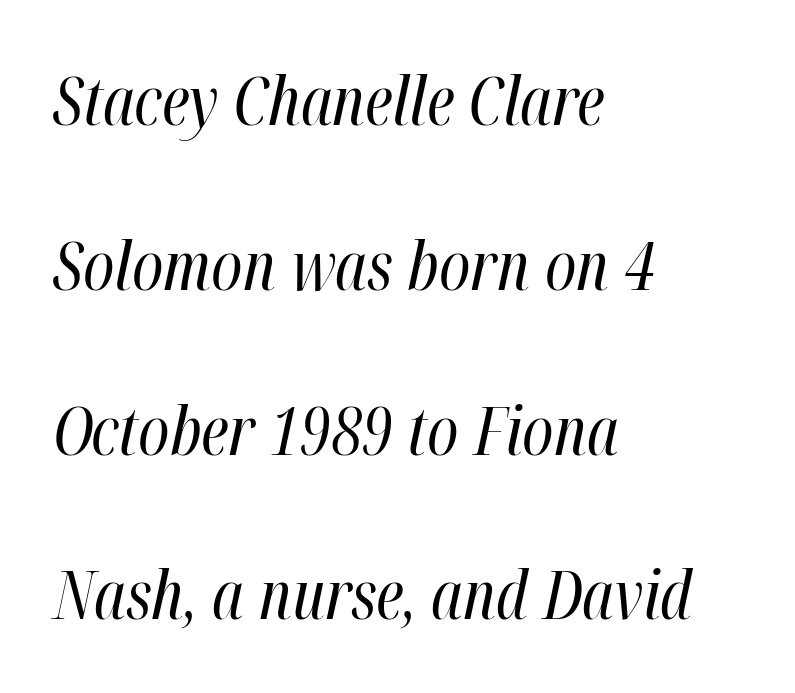
The image shows 67 px regular-weight, condensed type, italic (leaning right); set left-aligned, loose line spacing (2.46x), normal letter spacing, not underlined; high stroke contrast and a medium x-height.
